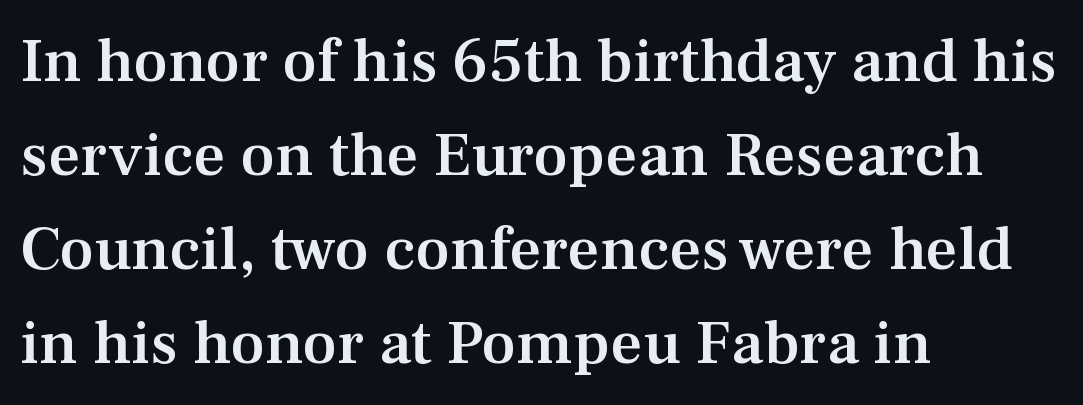
{"serif": "yes", "italic": "no", "bold": "semi", "weight": "semibold", "width": "normal", "stroke_contrast": "medium", "x_height": "medium", "monospaced": "no", "underline": "no", "align": "left", "line_spacing": "normal", "line_spacing_ratio": 1.49, "letter_spacing": "normal", "letter_spacing_em": 0.0, "glyph_px": 63}
